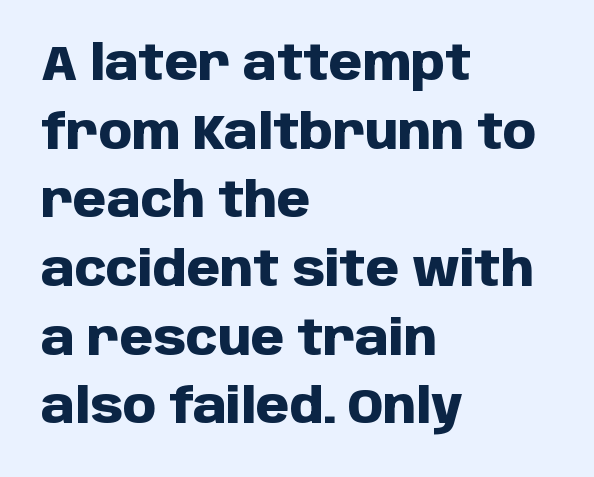
The image shows 48 px heavy sans-serif type, upright; set left-aligned, normal line spacing (1.43x), normal letter spacing, not underlined; low stroke contrast and a large x-height.
